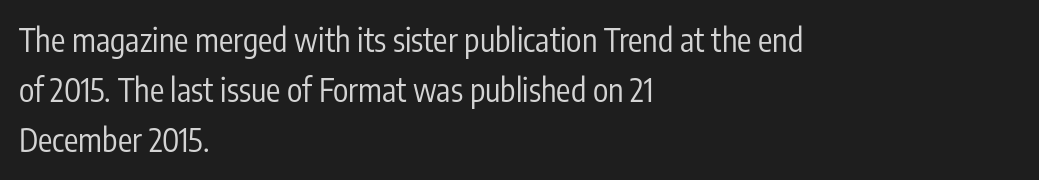
Is this a fixed-width face? No — the glyphs have proportional, varying widths. These lines sit exactly where default settings would place them. The letters sit at their default tracking, neither squeezed nor spread. This is roman type, the default non-slanted kind. The passage shown is not underscored anywhere.
